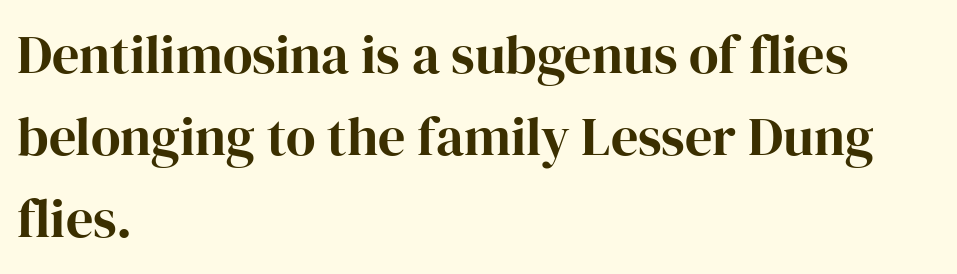
{"serif": "yes", "italic": "no", "width": "normal", "stroke_contrast": "high", "x_height": "medium", "monospaced": "no", "underline": "no", "align": "left", "line_spacing": "normal", "line_spacing_ratio": 1.52, "letter_spacing": "normal", "letter_spacing_em": 0.0, "glyph_px": 54}
